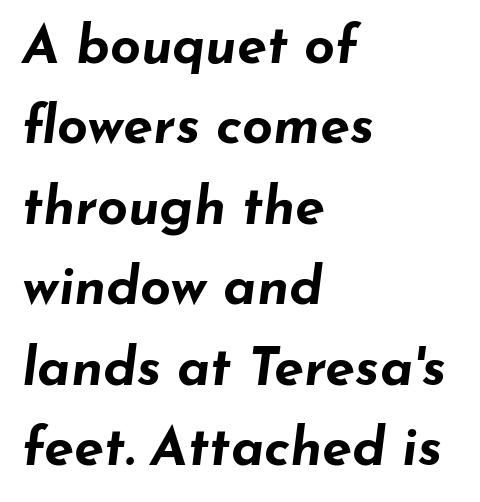
No extra tracking has been applied to these lines. The strip under each line holds only bare page. The letters advance in unequal steps, a hallmark of proportional type. The paragraph shown leans on its left margin. An italicized treatment has been applied to the whole sample. Evenly set lines give the paragraph a standard silhouette.
